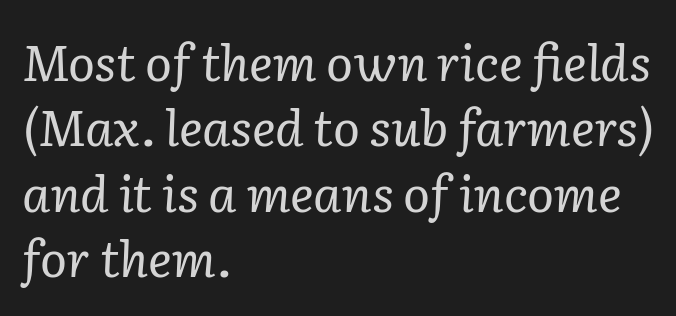
Would a proofreader flag this as italicized? Yes. Compared with typical body copy, the letter spacing here is the same. Words float on clear page, feet unadorned. The face used here is proportionally spaced, like ordinary book or web type.
